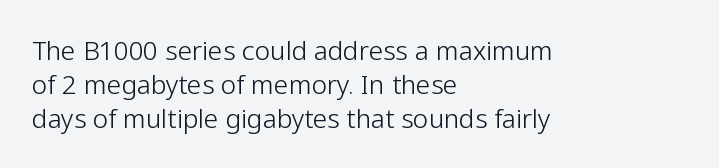
The image shows 26 px text type, upright; set left-aligned, normal line spacing (1.3x), normal letter spacing, not underlined.
